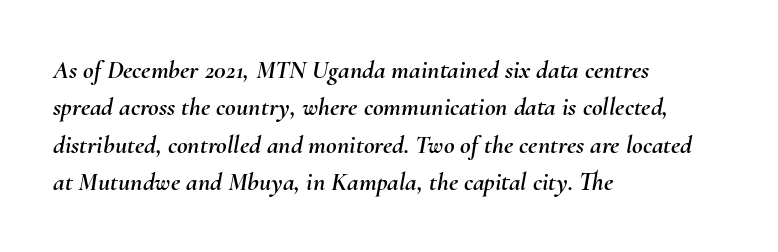
Q: Is the text italic (slanted)? A: Yes, it leans right by about 10 degrees.
Q: Is the text underlined? A: No.
Q: How is the paragraph aligned? A: Left-aligned.
Q: Is the spacing between letters normal or unusually wide? A: Normal.
Q: Is the spacing between lines tight, normal or loose? A: Normal.
